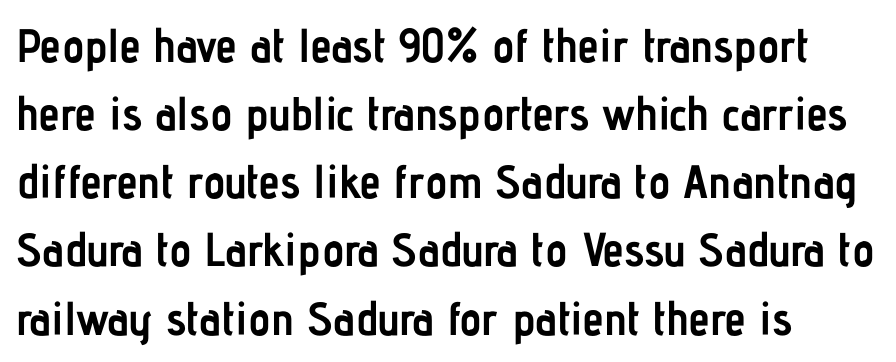
Note: no serifs on the glyphs. The lines in this sample share a left origin and differ only in where they stop. Characters follow at the spacing the type designer built in. A typesetter would call this proportional, since set widths differ per character.
